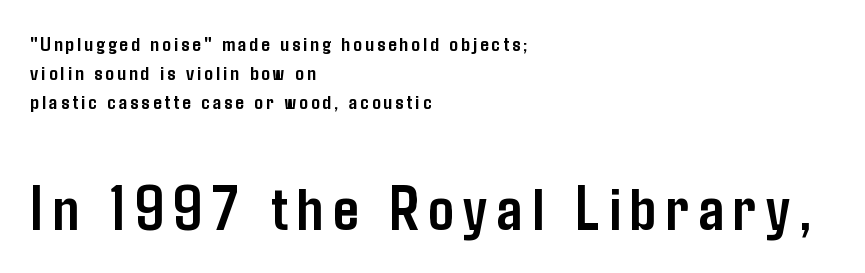
Q: Is the text bold? A: Yes.
Q: Is the text italic (slanted)? A: No, it is upright.
Q: Is the typeface a serif or a sans-serif typeface? A: Sans-serif.
Q: Is the text underlined? A: No.
Q: How is the paragraph aligned? A: Left-aligned.
Q: Is the spacing between lines tight, normal or loose? A: Normal.
Q: Which block of text is set in a larger size, the first (top) or the second (bottom)? A: The second (bottom) one.
Q: Width (condensed, normal, or wide)? A: Condensed.
Q: Stroke contrast? A: Low.
Q: x-height? A: Medium.
Q: Monospaced? A: No.
